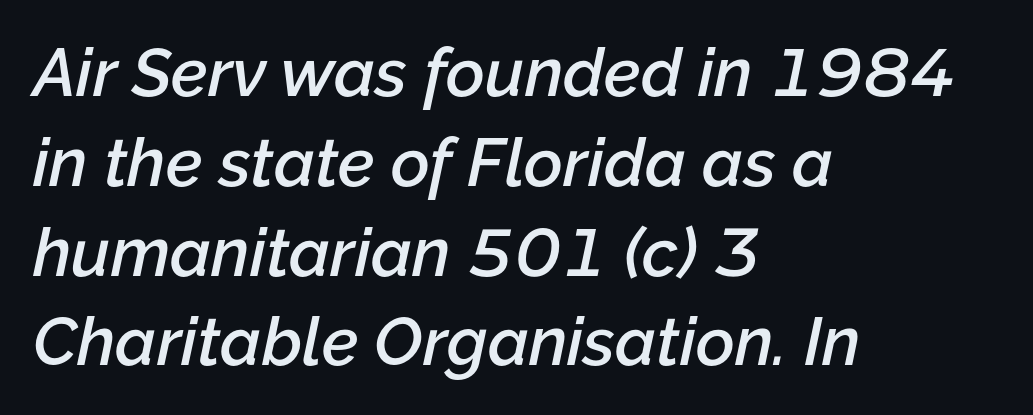
Q: Is the text bold? A: Semi-bold.
Q: Is the text italic (slanted)? A: Yes, it leans right by about 12 degrees.
Q: Is the text underlined? A: No.
Q: How is the paragraph aligned? A: Left-aligned.
Q: Is the spacing between letters normal or unusually wide? A: Normal.
Q: Is the spacing between lines tight, normal or loose? A: Normal.
Q: Width (condensed, normal, or wide)? A: Normal.
Q: Stroke contrast? A: Low.
Q: x-height? A: Medium.
Q: Monospaced? A: No.
